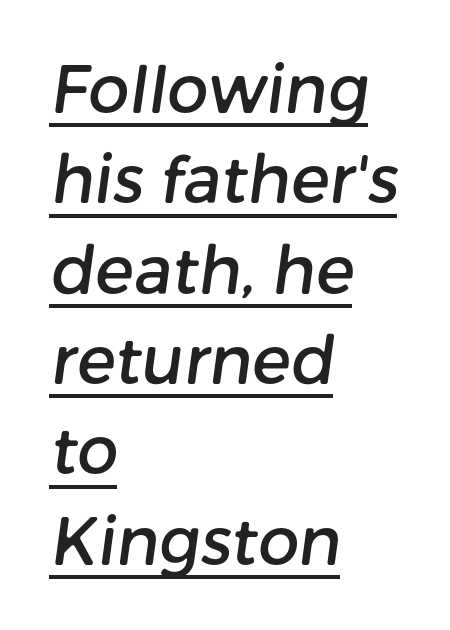
{"serif": "no", "width": "normal", "stroke_contrast": "low", "x_height": "medium", "monospaced": "no", "underline": "yes", "align": "left", "line_spacing": "normal", "line_spacing_ratio": 1.39, "letter_spacing": "normal", "letter_spacing_em": 0.0, "glyph_px": 65}
